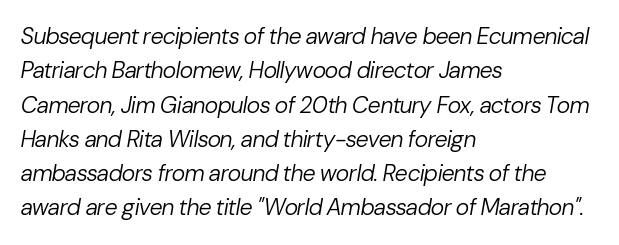
Q: Is the text bold? A: No.
Q: Is the text italic (slanted)? A: Yes, it leans right by about 10 degrees.
Q: Is the text underlined? A: No.
Q: How is the paragraph aligned? A: Left-aligned.
Q: Is the spacing between letters normal or unusually wide? A: Normal.
Q: Is the spacing between lines tight, normal or loose? A: Normal.
